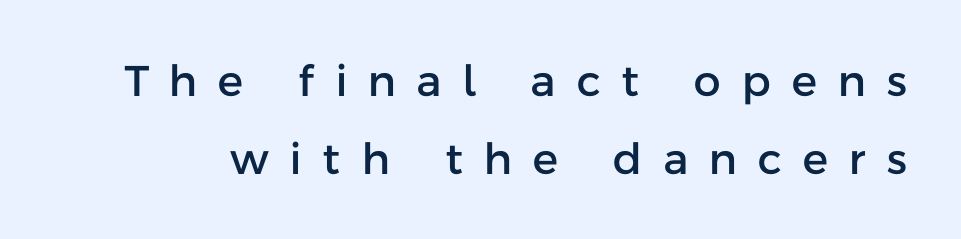
The image shows 43 px sans-serif type, upright; set line spacing 1.81x, unusually wide letter spacing (+0.49 em), not underlined; low stroke contrast and a medium x-height.
